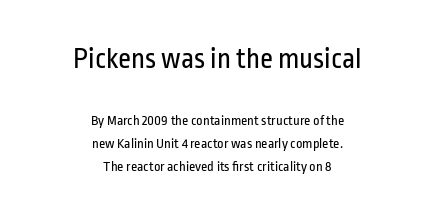
Horizontal alignment here is central, giving a formal, balanced look. Does the leading feel generous? No, just average. Look at the bottom of the vertical strokes: they stop flat, with no serifs. Quick note: not italic, upright. This sample has the flowing, uneven cadence of proportional lettering. This sample uses plain, unmodified letter spacing.
